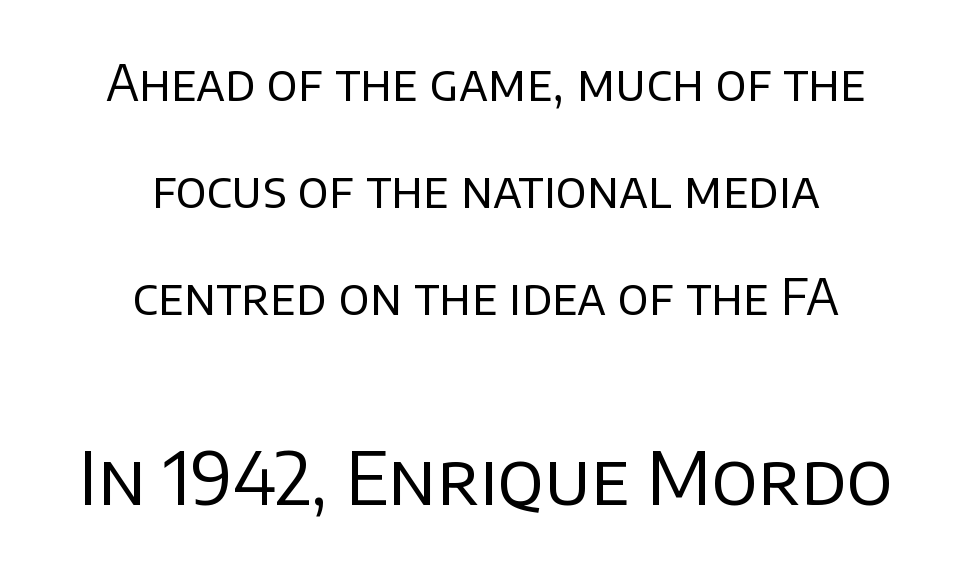
Q: Is the text bold? A: No.
Q: Is the text italic (slanted)? A: No, it is upright.
Q: Is the typeface a serif or a sans-serif typeface? A: Sans-serif.
Q: Is the text underlined? A: No.
Q: How is the paragraph aligned? A: Centered.
Q: Is the spacing between letters normal or unusually wide? A: Normal.
Q: Is the spacing between lines tight, normal or loose? A: Loose.
Q: Which block of text is set in a larger size, the first (top) or the second (bottom)? A: The second (bottom) one.
Q: Width (condensed, normal, or wide)? A: Normal.
Q: Stroke contrast? A: Low.
Q: x-height? A: Large.
Q: Monospaced? A: No.
